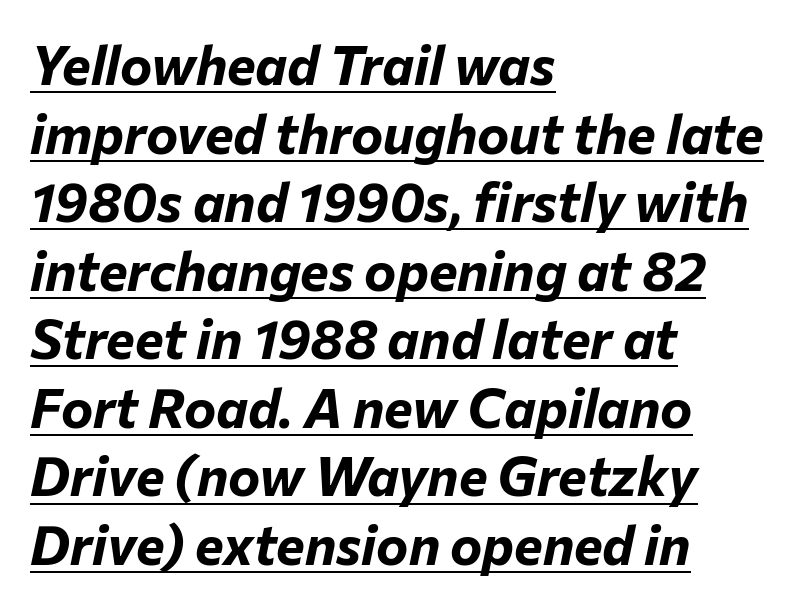
Observe the ordinary spacing: letters are neighbours, not strangers. Is this a fixed-width face? No — the glyphs have proportional, varying widths. Does a line run under the words? Yes, clearly. Leading: standard. Summary of weight: heavy, a full bold. This sample uses an oblique cut, with every glyph tilted off the vertical.
